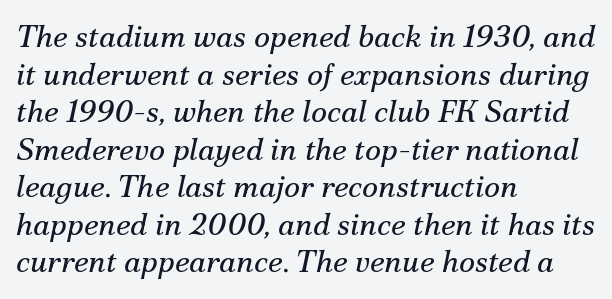
Is the type slanted? Yes — the strokes lean at a clear angle. Small tapered or slab feet sit at the stroke ends, so this counts as serif. The words here are not underlined. If you drew a ruler down the left edge, every line would touch it. Spacing between characters is what you'd get straight out of the box.
